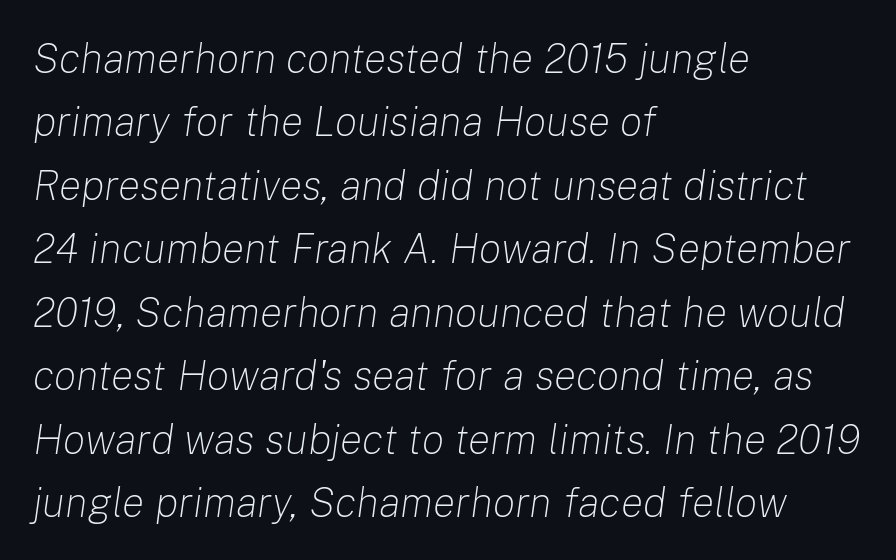
Q: Is the text bold? A: No.
Q: Is the text italic (slanted)? A: Yes, it leans right by about 8 degrees.
Q: Is the text underlined? A: No.
Q: How is the paragraph aligned? A: Left-aligned.
Q: Is the spacing between letters normal or unusually wide? A: Normal.
Q: Is the spacing between lines tight, normal or loose? A: Normal.
Q: Width (condensed, normal, or wide)? A: Normal.
Q: Stroke contrast? A: Low.
Q: x-height? A: Medium.
Q: Monospaced? A: No.
